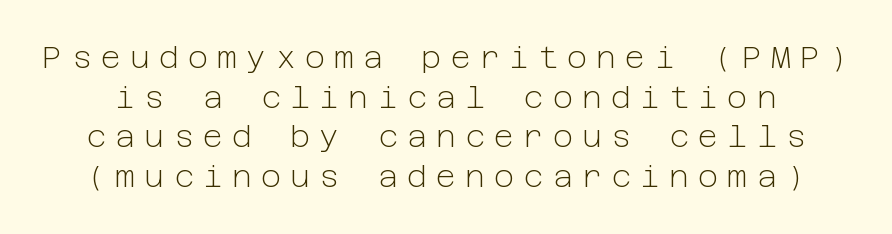
Characters remain perfectly vertical along every line. Is there much room between lines? A standard amount, neither cramped nor airy. This sample uses a sans-serif face. The horizontal fit of the characters is loose and conspicuously gappy.
